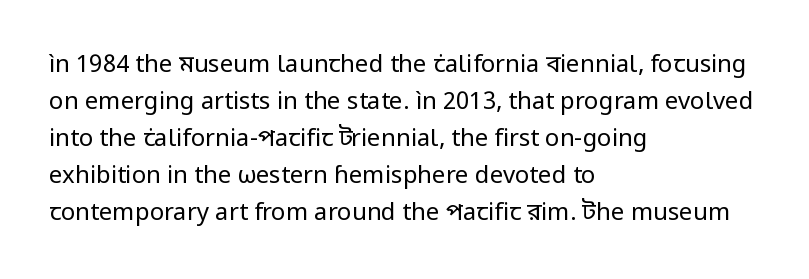
Vertical strokes here are truly vertical. Every row of glyphs begins at an identical x-position on the left. Between one letter and the next there's only the usual sliver of space. Only glyphs here, with clear space below each row.
